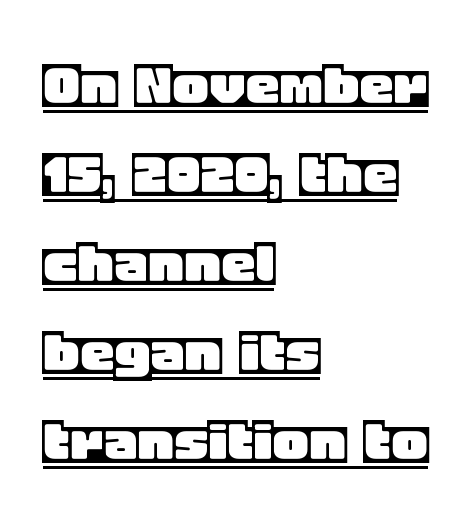
Q: Is the text italic (slanted)? A: No, it is upright.
Q: Is the text underlined? A: Yes.
Q: How is the paragraph aligned? A: Left-aligned.
Q: Is the spacing between letters normal or unusually wide? A: Normal.
Q: Is the spacing between lines tight, normal or loose? A: Normal.
Q: Width (condensed, normal, or wide)? A: Normal.
Q: x-height? A: Large.
Q: Monospaced? A: No.
